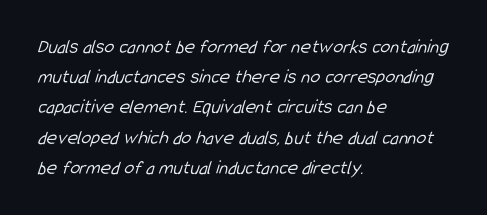
{"bold": "no", "underline": "no", "align": "left", "line_spacing": "normal", "line_spacing_ratio": 1.51, "letter_spacing": "normal", "letter_spacing_em": 0.0, "glyph_px": 20}
